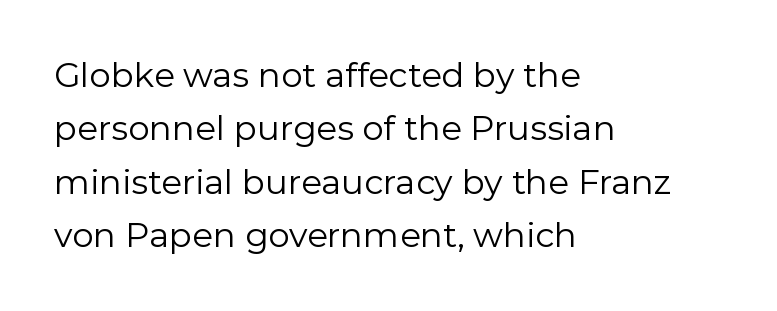
The font's upright variant was chosen for this text. Heft: none added — not bold. The characters display no serif detailing; their extremities are plain. Clear beneath every line of the passage. Here the designer chose a conventional face with non-uniform glyph widths.
